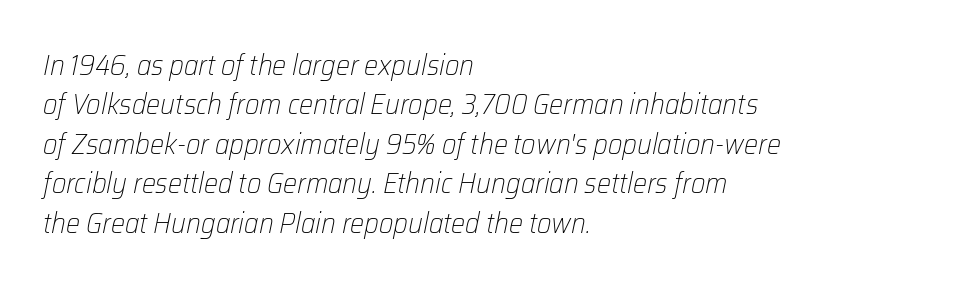
Bold? No — there's no thickening of the strokes. Inter-character spacing is left at the font's built-in metrics. The font's italic variant was chosen for this text. Successive baselines arrive at the customary interval. You could not count columns in this text — the font is proportionally spaced. Nobody drew a line under any word here.
